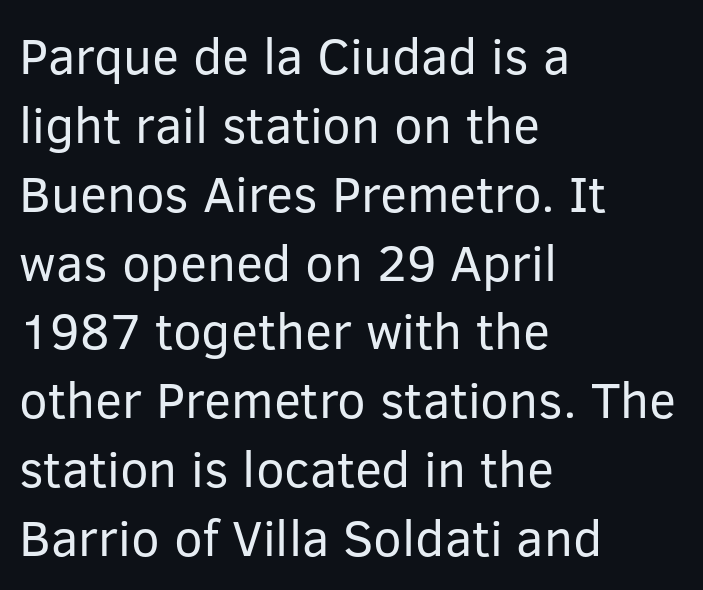
It's the straight-up-and-down kind of type. Letters rest on an invisible, unmarked baseline. Here the designer chose a conventional face with non-uniform glyph widths. This rendering employs a face without finishing strokes, i.e., a sans-serif.
